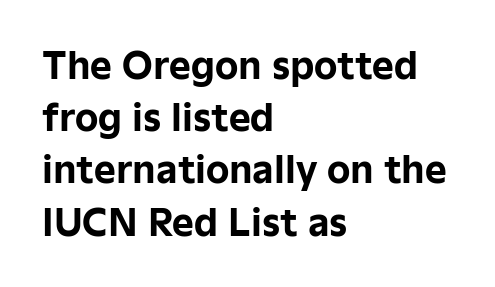
{"serif": "no", "italic": "no", "bold": "yes", "weight": "bold", "width": "normal", "stroke_contrast": "low", "x_height": "medium", "monospaced": "no", "underline": "no", "align": "left", "line_spacing": "normal", "line_spacing_ratio": 1.41, "letter_spacing": "normal", "letter_spacing_em": 0.0, "glyph_px": 37}
